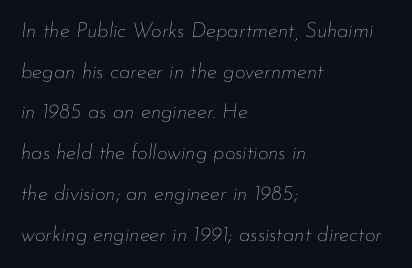
The image shows 21 px text type, italic (leaning right); set left-aligned, loose line spacing (1.94x), normal letter spacing, not underlined.
